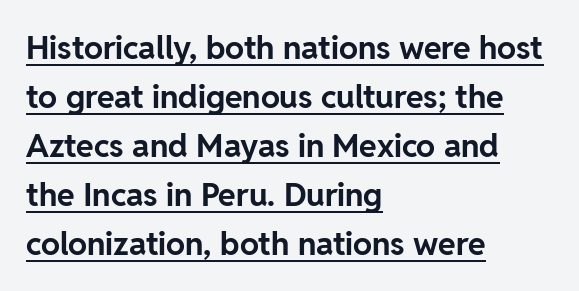
Q: Is the text bold? A: Yes.
Q: Is the text italic (slanted)? A: No, it is upright.
Q: Is the typeface a serif or a sans-serif typeface? A: Sans-serif.
Q: Is the text underlined? A: Yes.
Q: How is the paragraph aligned? A: Left-aligned.
Q: Is the spacing between letters normal or unusually wide? A: Normal.
Q: Is the spacing between lines tight, normal or loose? A: Normal.
Q: Width (condensed, normal, or wide)? A: Normal.
Q: Stroke contrast? A: Low.
Q: x-height? A: Medium.
Q: Monospaced? A: No.
